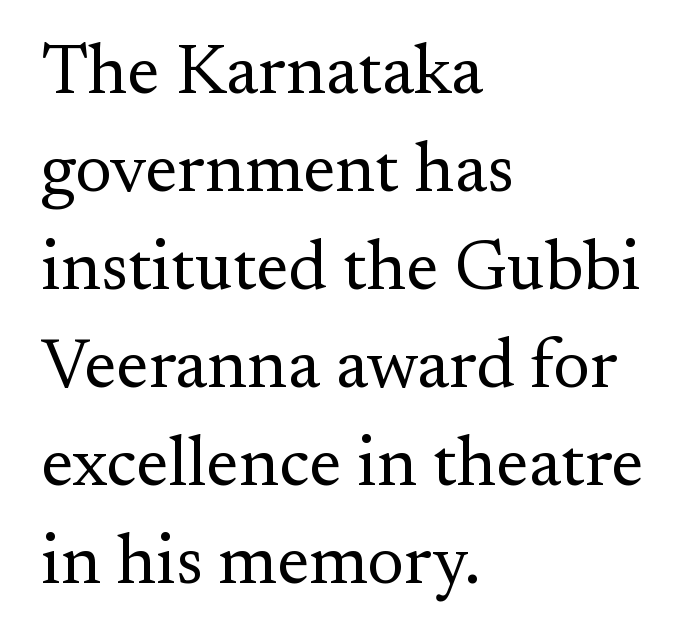
{"serif": "yes", "italic": "no", "bold": "no", "weight": "regular", "width": "normal", "stroke_contrast": "medium", "x_height": "small", "monospaced": "no", "underline": "no", "align": "left", "line_spacing": "normal", "line_spacing_ratio": 1.4, "letter_spacing": "normal", "letter_spacing_em": 0.0, "glyph_px": 70}
